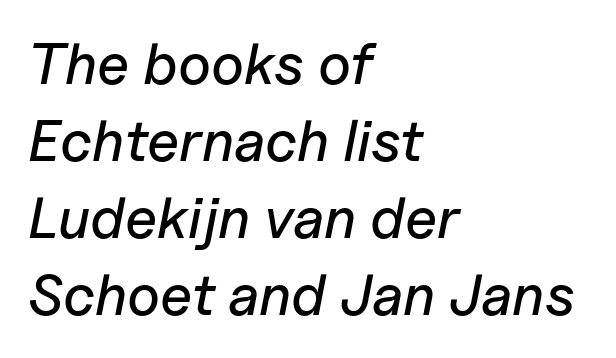
Q: Is the text italic (slanted)? A: Yes, it leans right by about 11 degrees.
Q: Is the text underlined? A: No.
Q: How is the paragraph aligned? A: Left-aligned.
Q: Is the spacing between letters normal or unusually wide? A: Normal.
Q: Is the spacing between lines tight, normal or loose? A: Normal.
Q: Width (condensed, normal, or wide)? A: Normal.
Q: Stroke contrast? A: Low.
Q: x-height? A: Medium.
Q: Monospaced? A: No.
